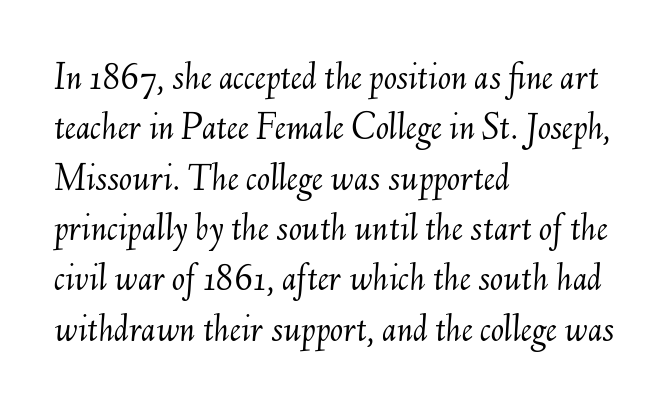
Q: Is the text bold? A: No.
Q: Is the text italic (slanted)? A: Yes, it leans right by about 6 degrees.
Q: Is the text underlined? A: No.
Q: How is the paragraph aligned? A: Left-aligned.
Q: Is the spacing between letters normal or unusually wide? A: Normal.
Q: Is the spacing between lines tight, normal or loose? A: Normal.
Q: Width (condensed, normal, or wide)? A: Normal.
Q: Stroke contrast? A: Medium.
Q: x-height? A: Small.
Q: Monospaced? A: No.
